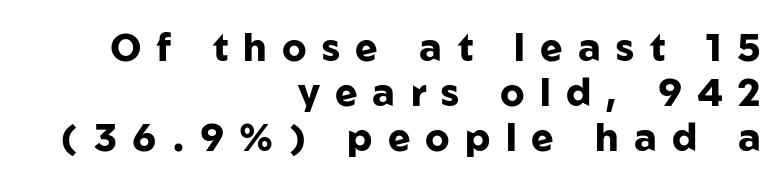
The image shows 38 px heavy sans-serif type, upright; set right-aligned, line spacing 1.18x, unusually wide letter spacing (+0.4 em), not underlined; low stroke contrast and a medium x-height.
